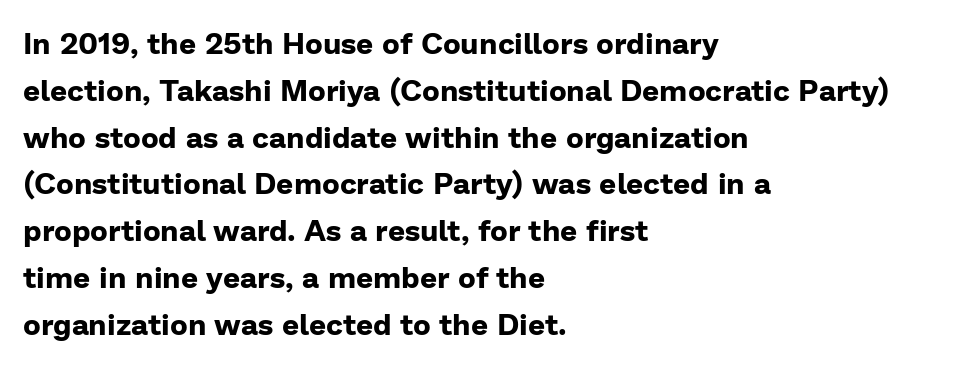
{"serif": "no", "italic": "no", "bold": "yes", "weight": "bold", "width": "normal", "stroke_contrast": "low", "x_height": "medium", "monospaced": "no", "underline": "no", "align": "left", "line_spacing": "normal", "line_spacing_ratio": 1.56, "letter_spacing": "normal", "letter_spacing_em": 0.0, "glyph_px": 30}
